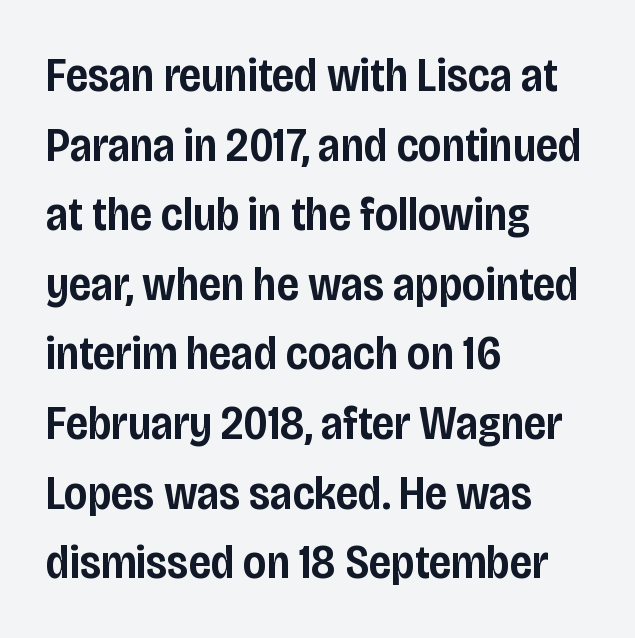
{"serif": "no", "italic": "no", "bold": "semi", "weight": "semibold", "width": "condensed", "stroke_contrast": "low", "x_height": "large", "monospaced": "no", "underline": "no", "align": "left", "line_spacing": "normal", "line_spacing_ratio": 1.45, "letter_spacing": "normal", "letter_spacing_em": 0.0, "glyph_px": 48}
